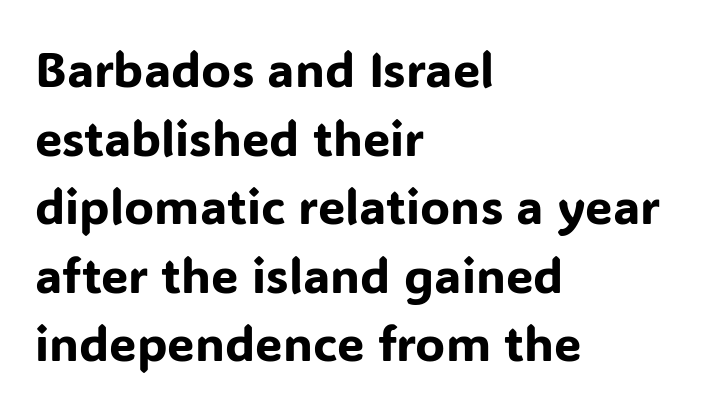
The image shows 49 px sans-serif type, upright; set left-aligned, normal line spacing (1.4x), normal letter spacing, not underlined; low stroke contrast and a medium x-height.
